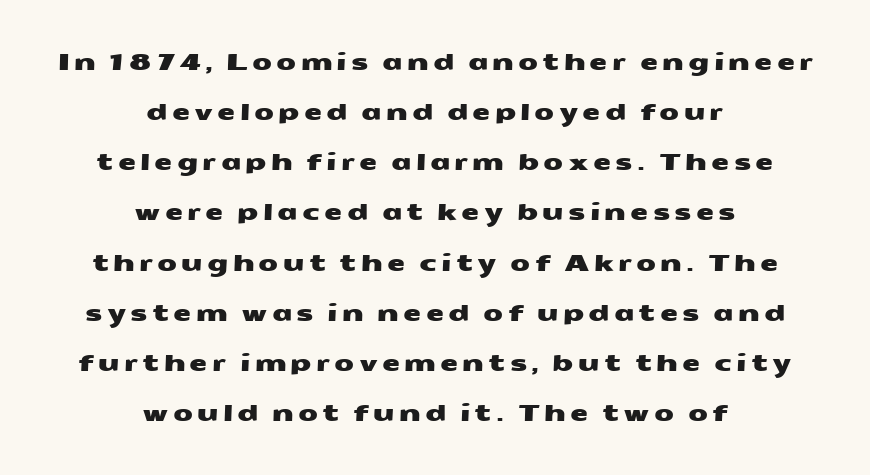
Q: Is the text underlined? A: No.
Q: How is the paragraph aligned? A: Centered.
Q: Is the spacing between lines tight, normal or loose? A: Loose.
